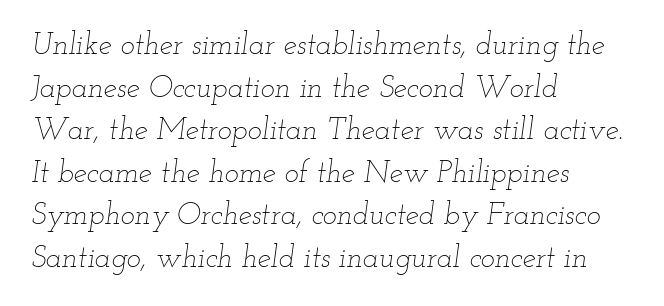
{"italic": "yes", "lean": "right", "slant_degrees": 12, "bold": "no", "weight": "thin", "width": "wide", "stroke_contrast": "low", "x_height": "small", "monospaced": "no", "underline": "no", "align": "left", "line_spacing": "normal", "line_spacing_ratio": 1.42, "letter_spacing": "normal", "letter_spacing_em": 0.0, "glyph_px": 30}
